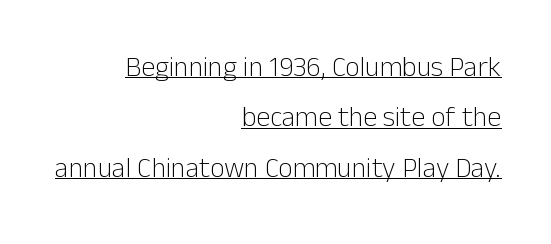
{"serif": "no", "italic": "no", "bold": "no", "weight": "light", "width": "normal", "stroke_contrast": "low", "x_height": "medium", "monospaced": "no", "underline": "yes", "align": "right", "line_spacing_ratio": 1.8, "letter_spacing": "normal", "letter_spacing_em": 0.0, "glyph_px": 28}
